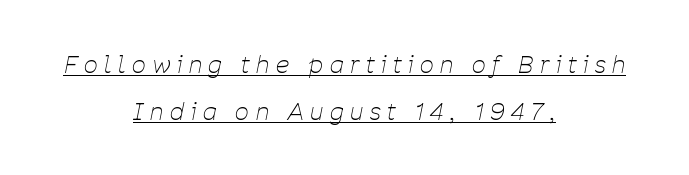
The image shows 24 px text type, italic (leaning right); set centered, loose line spacing (1.94x), unusually wide letter spacing (+0.28 em), underlined.
